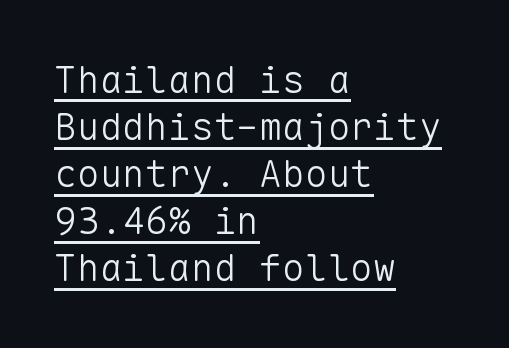
Weight: in the light-to-regular range. One-word summary of the alignment: left. The typeface chosen for these lines omits serifs. The lettering stays uniformly vertical, giving the passage a roman look. Observe the ordinary spacing: letters are neighbours, not strangers. The rendering uses typewriter-style spacing with identical character cells.
